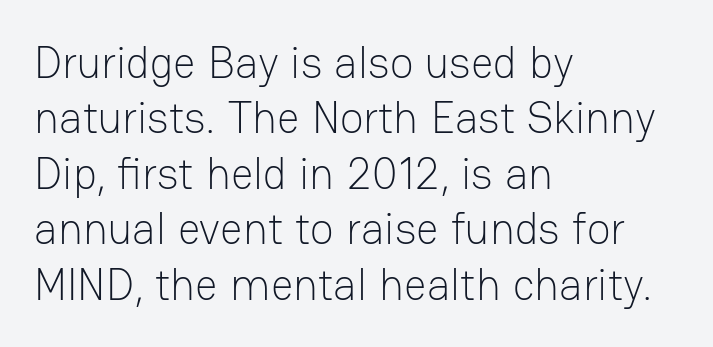
{"serif": "no", "italic": "no", "bold": "no", "weight": "light", "width": "normal", "stroke_contrast": "low", "x_height": "medium", "monospaced": "no", "underline": "no", "align": "left", "line_spacing": "normal", "line_spacing_ratio": 1.26, "letter_spacing": "normal", "letter_spacing_em": 0.0, "glyph_px": 44}
